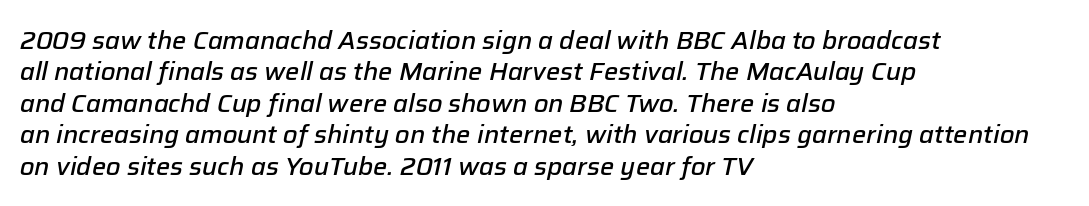
Decoration check: the copy has no underline. Each line starts at the same left margin while the right side varies. The passage shown leans; its letterforms are oblique. This sample uses plain, unmodified letter spacing. How would I describe the line gaps? Plain and ordinary. Compared with an ordinary text face, these strokes are moderately heavier — a semibold.
